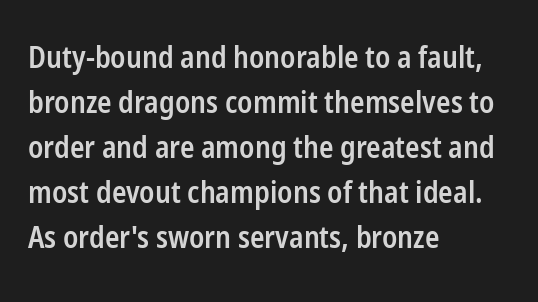
On the weight axis this lands at semibold, roughly 600. Note: no serifs on the glyphs. This block has exactly the height ordinary leading produces. Spacing verdict: proportional, widths tailored to each character. There is no visible air inserted between adjacent glyphs.
